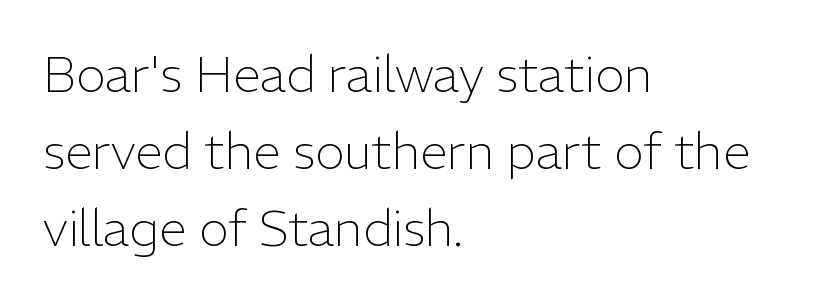
{"serif": "no", "italic": "no", "bold": "no", "weight": "light", "width": "normal", "stroke_contrast": "low", "x_height": "medium", "monospaced": "no", "underline": "no", "align": "left", "line_spacing": "normal", "line_spacing_ratio": 1.54, "letter_spacing": "normal", "letter_spacing_em": 0.0, "glyph_px": 50}
